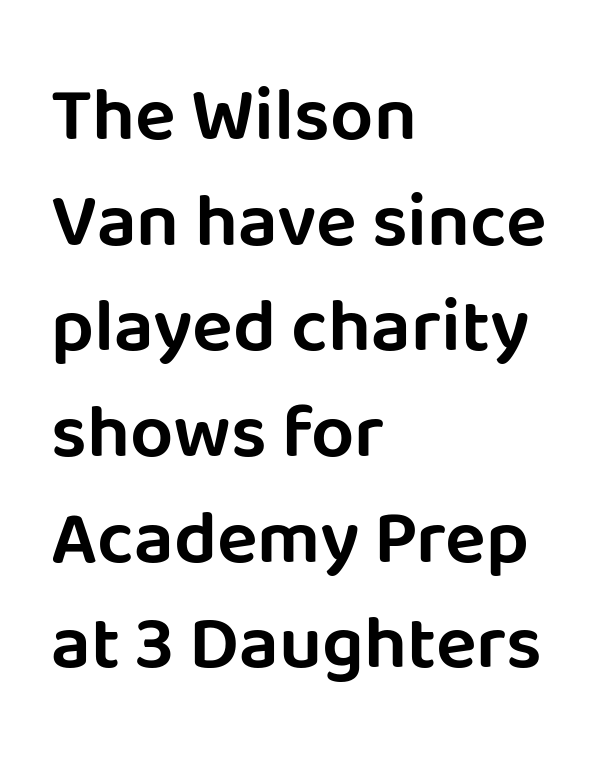
{"serif": "no", "italic": "no", "width": "normal", "stroke_contrast": "low", "x_height": "large", "monospaced": "no", "underline": "no", "align": "left", "line_spacing": "normal", "line_spacing_ratio": 1.39, "letter_spacing": "normal", "letter_spacing_em": 0.0, "glyph_px": 76}
